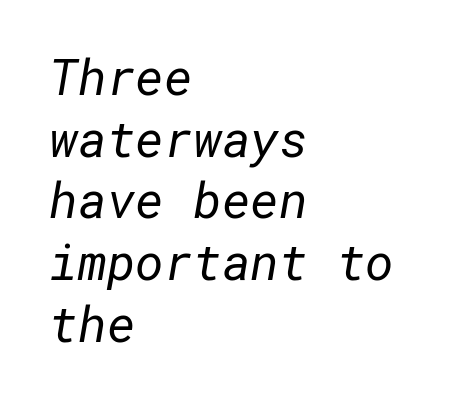
The letterforms sit at book weight or below. Which margin do the lines hug? The left one — the right edge is uneven. Serifs: no, the terminals of the letterforms are clean. Inter-character spacing is left at the font's built-in metrics. Vertically, the passage feels balanced, rows spaced as you'd expect. The area under the type is left untouched.
